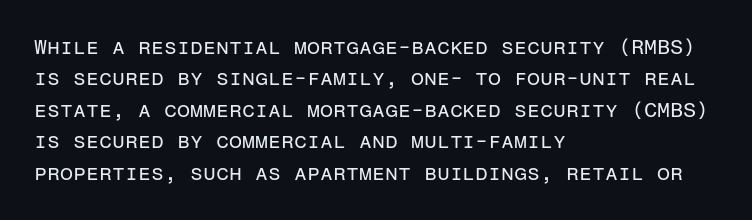
Q: Is the text bold? A: No.
Q: Is the text italic (slanted)? A: No, it is upright.
Q: Is the text underlined? A: No.
Q: How is the paragraph aligned? A: Left-aligned.
Q: Is the spacing between letters normal or unusually wide? A: Normal.
Q: Is the spacing between lines tight, normal or loose? A: Normal.
